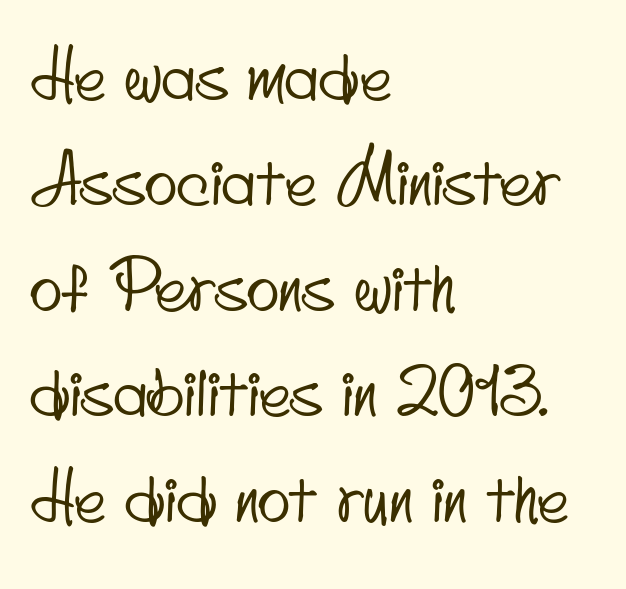
The image shows 68 px condensed sans-serif type; set left-aligned, normal line spacing (1.55x), normal letter spacing, not underlined; low stroke contrast and a small x-height.
